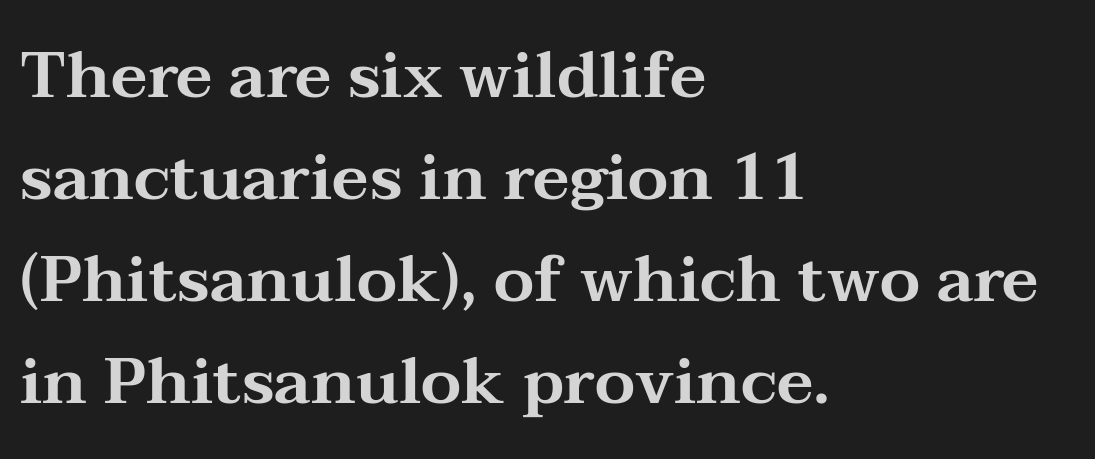
Q: Is the text italic (slanted)? A: No, it is upright.
Q: Is the typeface a serif or a sans-serif typeface? A: Serif.
Q: Is the text underlined? A: No.
Q: How is the paragraph aligned? A: Left-aligned.
Q: Is the spacing between letters normal or unusually wide? A: Normal.
Q: Is the spacing between lines tight, normal or loose? A: Normal.
Q: Width (condensed, normal, or wide)? A: Wide.
Q: Stroke contrast? A: Medium.
Q: x-height? A: Medium.
Q: Monospaced? A: No.
